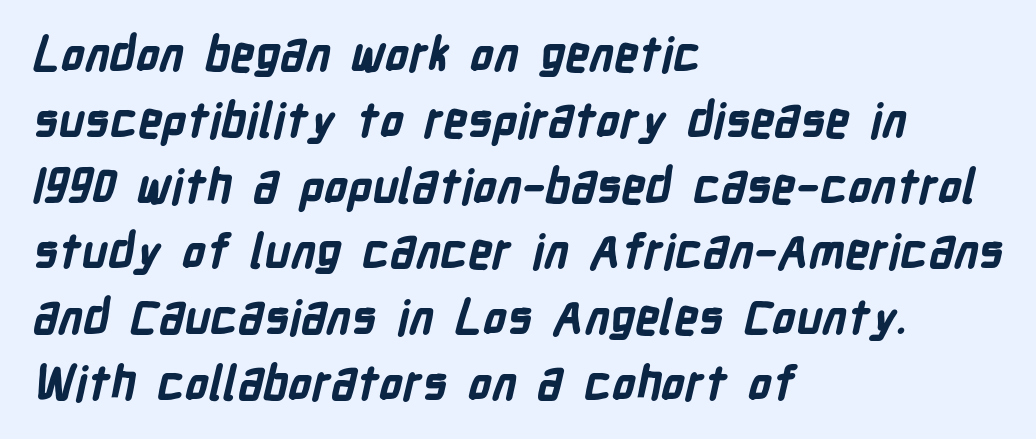
Look at the stroke-to-counter ratio: heavy, a bold. A student would call this left alignment; a typographer would say flush left, rag right. Serif or sans? Sans — the stroke terminals are bare. How are the letters spaced? Ordinarily, with no added tracking. Plain, unruled lines of type. Evenly set lines give the paragraph a standard silhouette.
